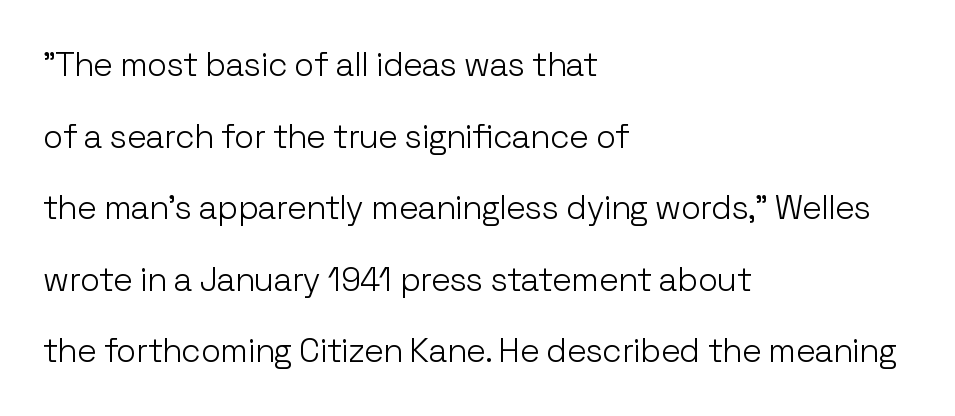
Q: Is the text bold? A: No.
Q: Is the text italic (slanted)? A: No, it is upright.
Q: Is the typeface a serif or a sans-serif typeface? A: Sans-serif.
Q: Is the text underlined? A: No.
Q: How is the paragraph aligned? A: Left-aligned.
Q: Is the spacing between letters normal or unusually wide? A: Normal.
Q: Is the spacing between lines tight, normal or loose? A: Loose.
Q: Width (condensed, normal, or wide)? A: Normal.
Q: Stroke contrast? A: Low.
Q: x-height? A: Medium.
Q: Monospaced? A: No.
